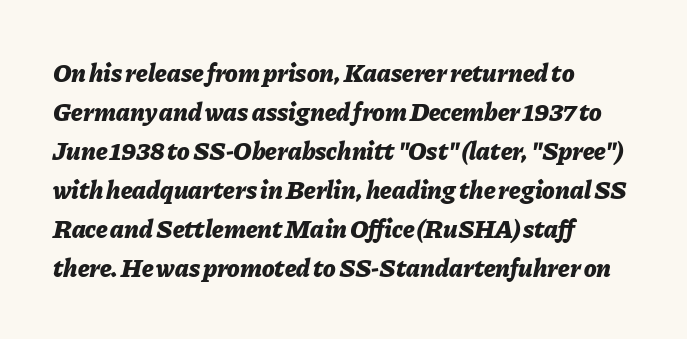
{"italic": "yes", "lean": "right", "slant_degrees": 11, "bold": "yes", "underline": "no", "align": "left", "line_spacing": "normal", "line_spacing_ratio": 1.5, "letter_spacing": "normal", "letter_spacing_em": 0.0, "glyph_px": 26}
